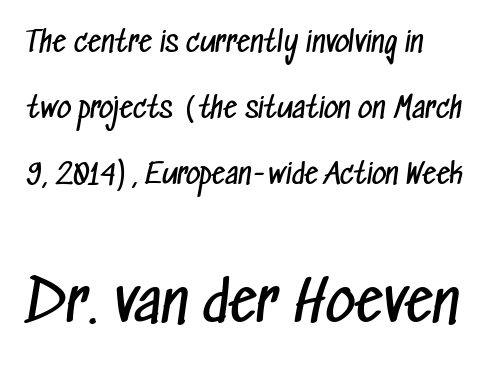
Q: Is the text bold? A: No.
Q: Is the typeface a serif or a sans-serif typeface? A: Sans-serif.
Q: Is the text underlined? A: No.
Q: Is the spacing between letters normal or unusually wide? A: Normal.
Q: Is the spacing between lines tight, normal or loose? A: Loose.
Q: Which block of text is set in a larger size, the first (top) or the second (bottom)? A: The second (bottom) one.
Q: Width (condensed, normal, or wide)? A: Condensed.
Q: Stroke contrast? A: Low.
Q: x-height? A: Medium.
Q: Monospaced? A: No.
